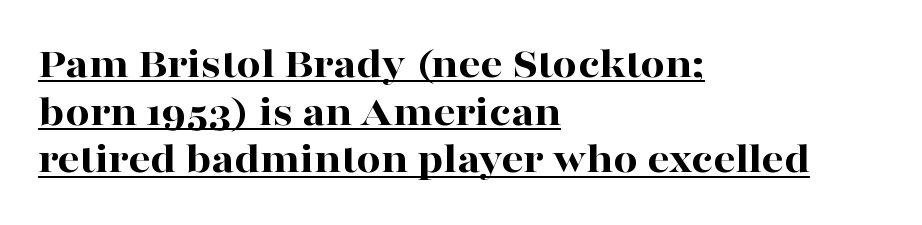
The image shows 43 px bold, wide serif type, upright; set left-aligned, tight line spacing (1.11x), normal letter spacing, underlined; high stroke contrast and a medium x-height.
